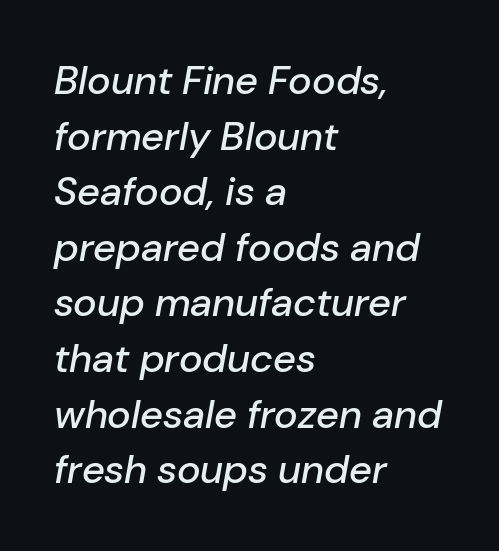
{"italic": "yes", "lean": "right", "slant_degrees": 10, "width": "normal", "stroke_contrast": "low", "x_height": "medium", "monospaced": "no", "underline": "no", "align": "left", "line_spacing": "normal", "line_spacing_ratio": 1.39, "letter_spacing": "normal", "letter_spacing_em": 0.0, "glyph_px": 40}
